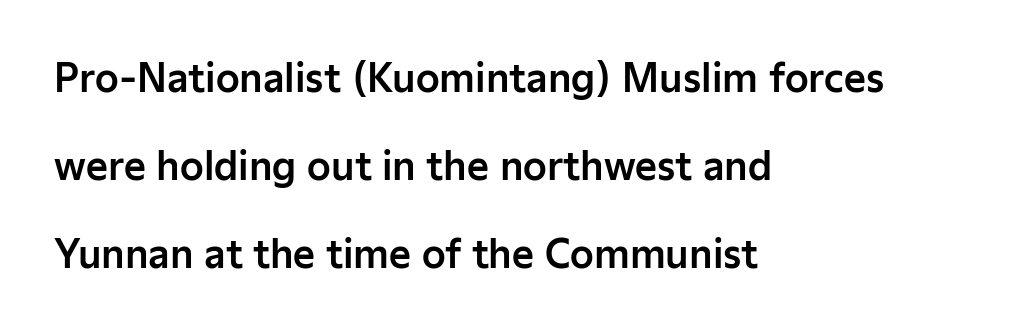
{"serif": "no", "italic": "no", "width": "normal", "stroke_contrast": "low", "x_height": "medium", "monospaced": "no", "underline": "no", "align": "left", "line_spacing": "loose", "line_spacing_ratio": 2.32, "letter_spacing": "normal", "letter_spacing_em": 0.0, "glyph_px": 38}
